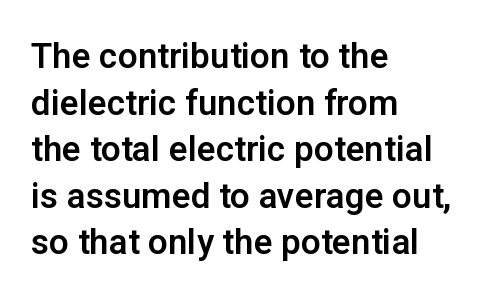
The image shows 35 px sans-serif type, upright; set left-aligned, normal line spacing (1.33x), normal letter spacing, not underlined; low stroke contrast and a medium x-height.
